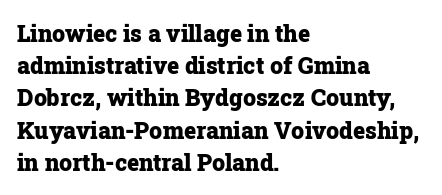
The image shows 23 px bold type, upright; set left-aligned, normal line spacing (1.4x), normal letter spacing, not underlined.
